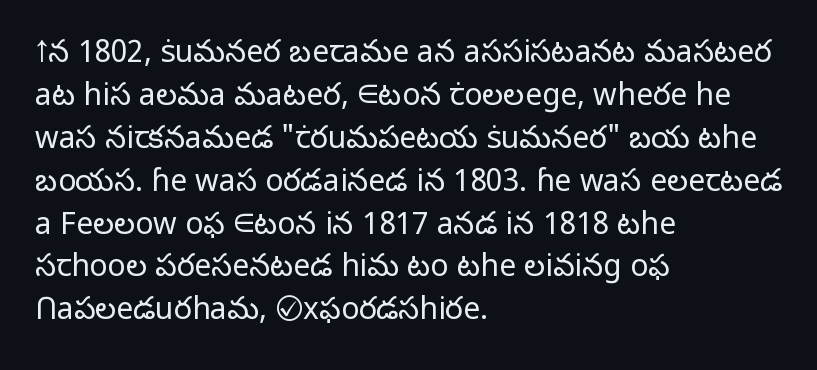
Q: Is the text bold? A: No.
Q: Is the text italic (slanted)? A: No, it is upright.
Q: Is the typeface a serif or a sans-serif typeface? A: Sans-serif.
Q: Is the text underlined? A: No.
Q: How is the paragraph aligned? A: Left-aligned.
Q: Is the spacing between letters normal or unusually wide? A: Normal.
Q: Is the spacing between lines tight, normal or loose? A: Normal.
Q: Width (condensed, normal, or wide)? A: Normal.
Q: Stroke contrast? A: Low.
Q: x-height? A: Medium.
Q: Monospaced? A: No.
